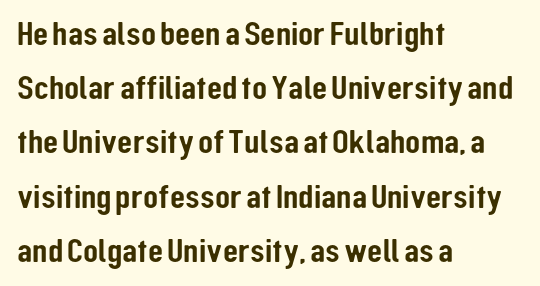
{"serif": "no", "italic": "no", "width": "condensed", "stroke_contrast": "low", "x_height": "medium", "monospaced": "no", "underline": "no", "align": "left", "line_spacing": "normal", "line_spacing_ratio": 1.55, "letter_spacing": "normal", "letter_spacing_em": 0.0, "glyph_px": 35}
